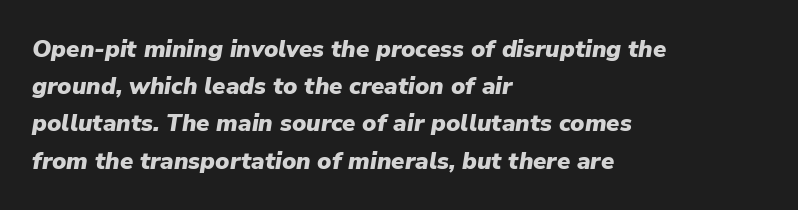
Q: Is the text bold? A: Yes.
Q: Is the text italic (slanted)? A: Yes, it leans right by about 9 degrees.
Q: Is the text underlined? A: No.
Q: How is the paragraph aligned? A: Left-aligned.
Q: Is the spacing between letters normal or unusually wide? A: Normal.
Q: Is the spacing between lines tight, normal or loose? A: Normal.
